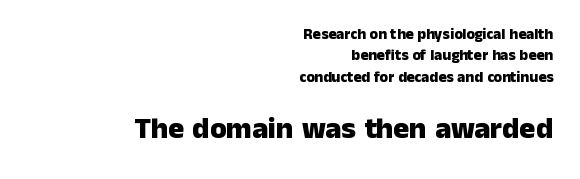
The image shows 30 px heavy sans-serif type, upright; set right-aligned, normal line spacing (1.42x), normal letter spacing, not underlined; the second (bottom) block is 2.0x larger; low stroke contrast and a medium x-height.
